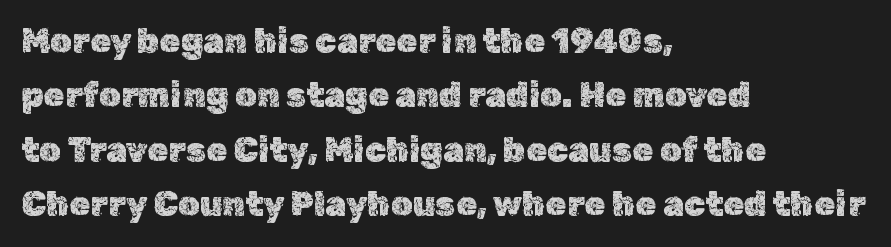
Q: Is the text italic (slanted)? A: No, it is upright.
Q: Is the text underlined? A: No.
Q: How is the paragraph aligned? A: Left-aligned.
Q: Is the spacing between letters normal or unusually wide? A: Normal.
Q: Is the spacing between lines tight, normal or loose? A: Normal.
Q: Width (condensed, normal, or wide)? A: Normal.
Q: x-height? A: Medium.
Q: Monospaced? A: No.
